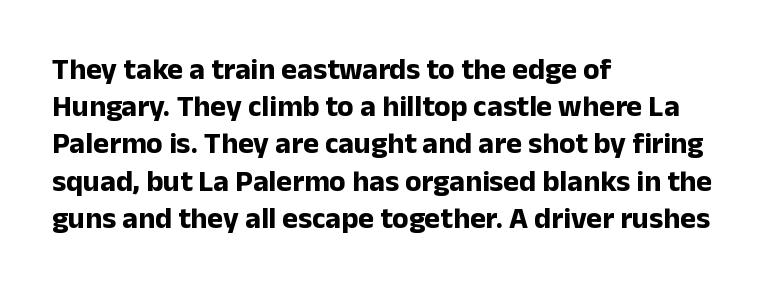
{"serif": "no", "italic": "no", "bold": "yes", "weight": "bold", "width": "normal", "stroke_contrast": "low", "x_height": "medium", "monospaced": "no", "underline": "no", "align": "left", "line_spacing_ratio": 1.24, "letter_spacing": "normal", "letter_spacing_em": 0.0, "glyph_px": 30}
